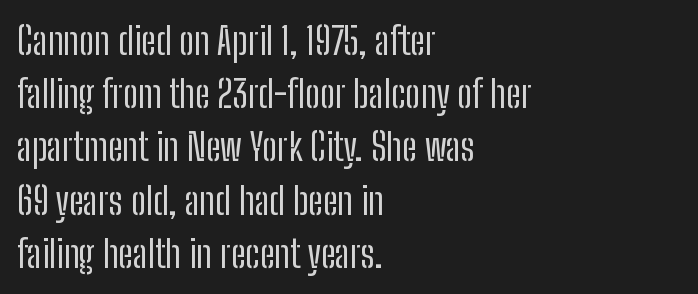
The image shows 38 px regular-weight, condensed sans-serif type, upright; set left-aligned, normal line spacing (1.4x), normal letter spacing, not underlined; low stroke contrast and a medium x-height.
